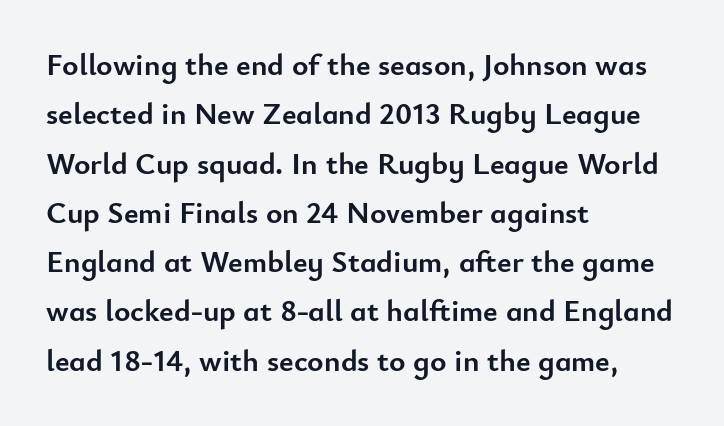
The image shows 31 px semibold sans-serif type, upright; set left-aligned, normal line spacing (1.59x), normal letter spacing, not underlined; low stroke contrast and a small x-height.
